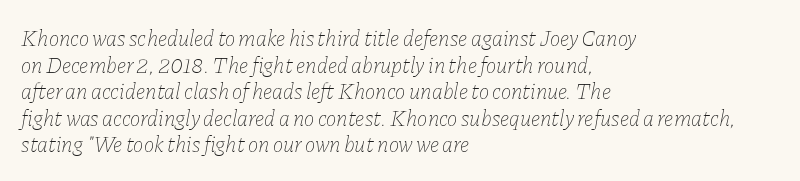
The image shows 22 px text type, italic (leaning right); set left-aligned, line spacing 1.21x, normal letter spacing, not underlined.
